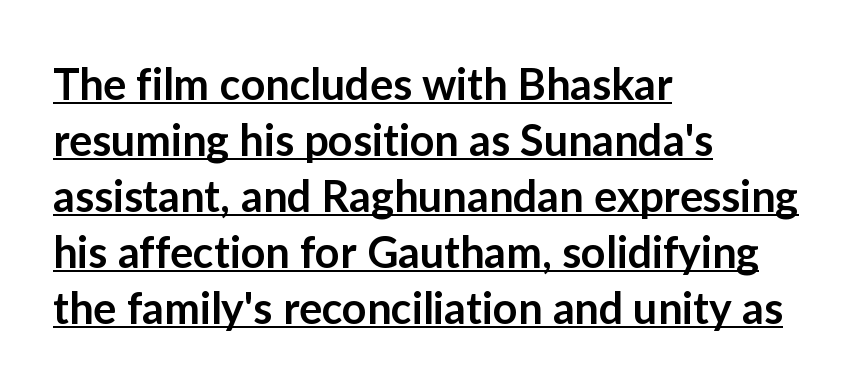
Q: Is the text bold? A: Semi-bold.
Q: Is the text italic (slanted)? A: No, it is upright.
Q: Is the typeface a serif or a sans-serif typeface? A: Sans-serif.
Q: Is the text underlined? A: Yes.
Q: How is the paragraph aligned? A: Left-aligned.
Q: Is the spacing between letters normal or unusually wide? A: Normal.
Q: Is the spacing between lines tight, normal or loose? A: Normal.
Q: Width (condensed, normal, or wide)? A: Normal.
Q: Stroke contrast? A: Low.
Q: x-height? A: Medium.
Q: Monospaced? A: No.
